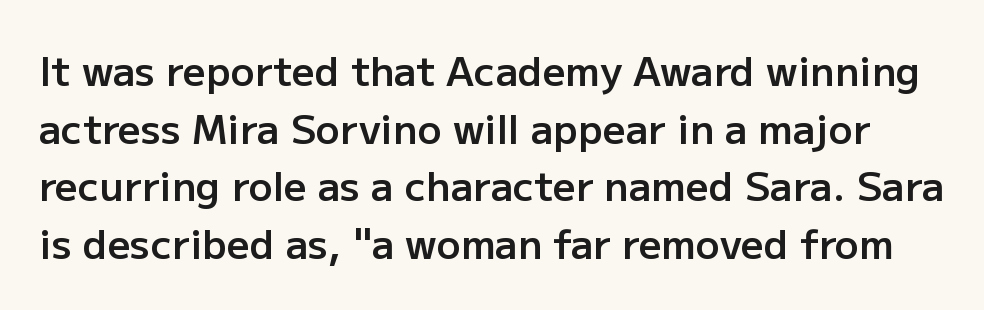
The image shows 40 px semibold sans-serif type, upright; set normal line spacing (1.44x), normal letter spacing, not underlined; low stroke contrast and a medium x-height.
